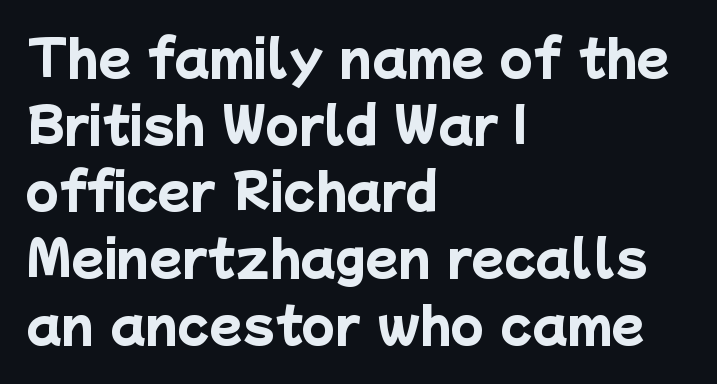
The image shows 48 px heavy sans-serif type; set left-aligned, normal line spacing (1.39x), normal letter spacing, not underlined; low stroke contrast and a medium x-height.
